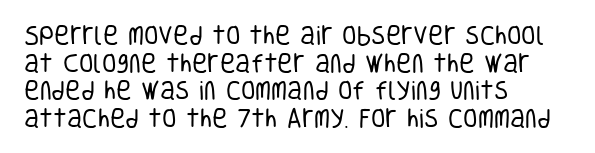
{"italic": "no", "bold": "no", "underline": "no", "align": "left", "line_spacing": "normal", "line_spacing_ratio": 1.31, "letter_spacing": "normal", "letter_spacing_em": 0.0, "glyph_px": 21}
